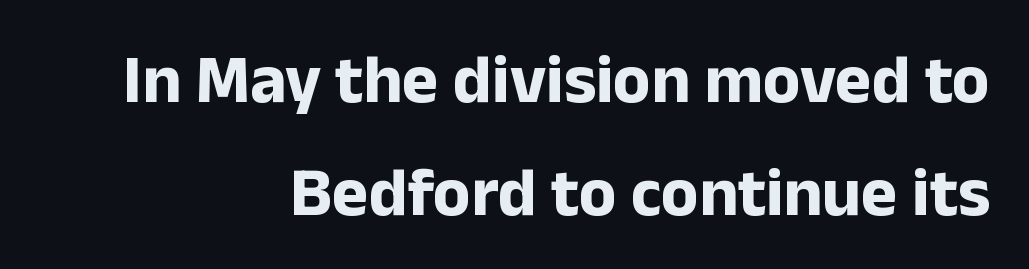
The image shows 69 px bold sans-serif type, upright; set right-aligned, normal line spacing (1.64x), normal letter spacing, not underlined; low stroke contrast and a medium x-height.
